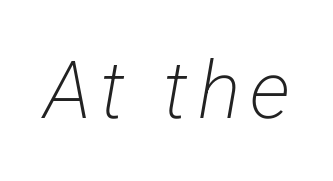
{"serif": "no", "bold": "no", "weight": "light", "width": "condensed", "stroke_contrast": "low", "x_height": "medium", "monospaced": "no", "underline": "no", "glyph_px": 80}
